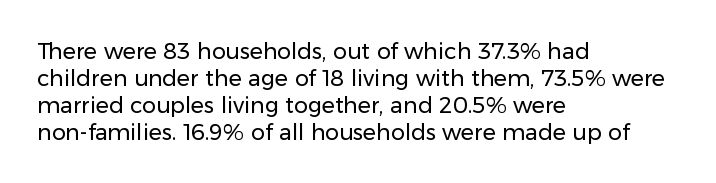
Q: Is the text bold? A: No.
Q: Is the text italic (slanted)? A: No, it is upright.
Q: Is the text underlined? A: No.
Q: How is the paragraph aligned? A: Left-aligned.
Q: Is the spacing between letters normal or unusually wide? A: Normal.
